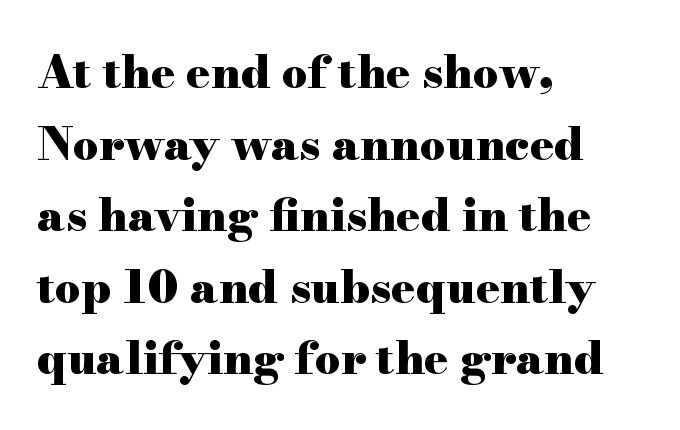
The image shows 45 px heavy, wide serif type, upright; set left-aligned, normal line spacing (1.59x), normal letter spacing, not underlined; high stroke contrast and a small x-height.
